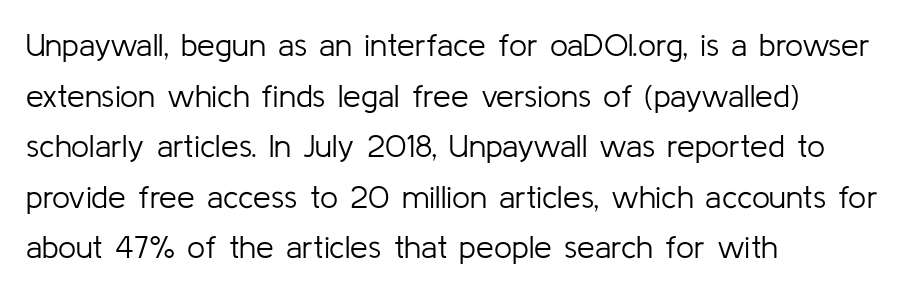
The gap between lines stays unmarked. The font sits on the lighter half of the weight spectrum, regular included. The paragraph shown leans on its left margin. Short note: letters normally spaced.
